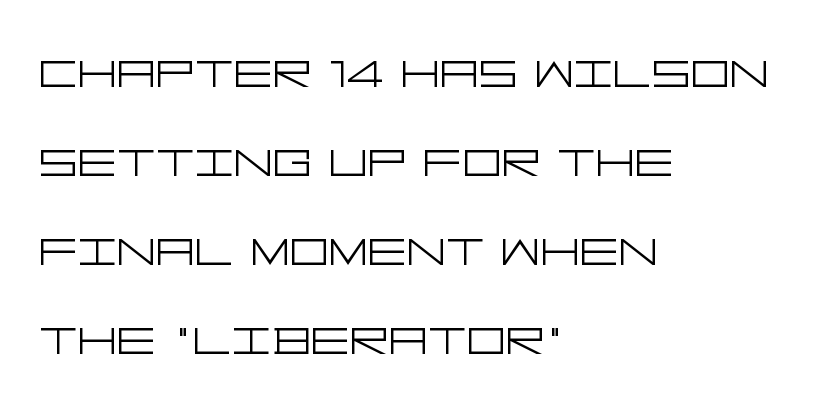
The image shows 61 px light, wide sans-serif type, upright; set left-aligned, normal line spacing (1.46x), normal letter spacing, not underlined; low stroke contrast and a large x-height.
